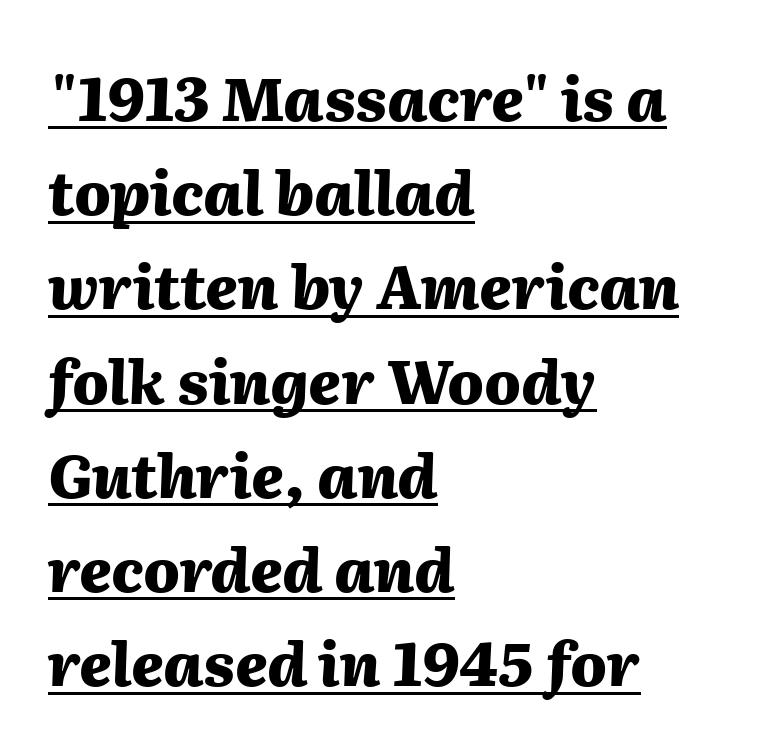
Q: Is the text bold? A: Yes.
Q: Is the text italic (slanted)? A: Yes, it leans right by about 2 degrees.
Q: Is the text underlined? A: Yes.
Q: How is the paragraph aligned? A: Left-aligned.
Q: Is the spacing between letters normal or unusually wide? A: Normal.
Q: Is the spacing between lines tight, normal or loose? A: Normal.
Q: Width (condensed, normal, or wide)? A: Normal.
Q: Stroke contrast? A: Medium.
Q: x-height? A: Medium.
Q: Monospaced? A: No.
